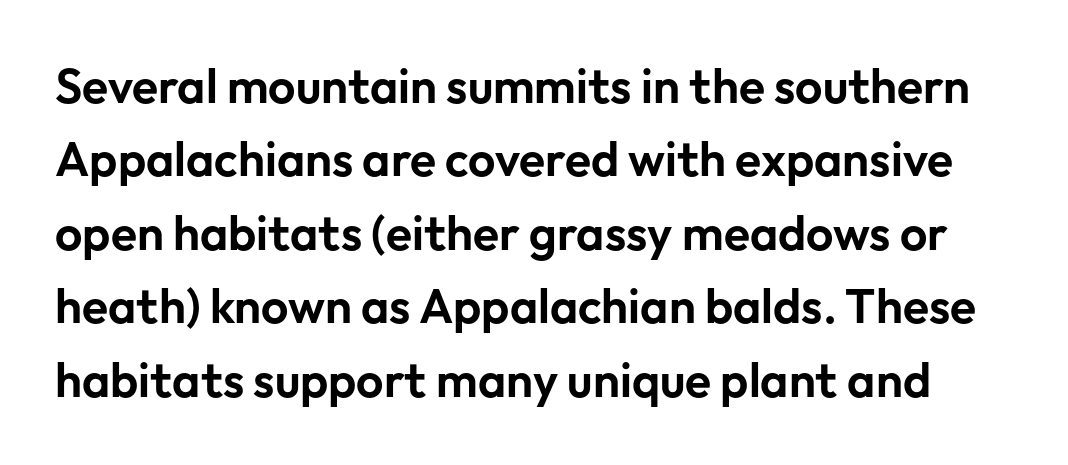
Q: Is the text italic (slanted)? A: No, it is upright.
Q: Is the typeface a serif or a sans-serif typeface? A: Sans-serif.
Q: Is the text underlined? A: No.
Q: Is the spacing between letters normal or unusually wide? A: Normal.
Q: Is the spacing between lines tight, normal or loose? A: Normal.
Q: Width (condensed, normal, or wide)? A: Normal.
Q: Stroke contrast? A: Low.
Q: x-height? A: Medium.
Q: Monospaced? A: No.
